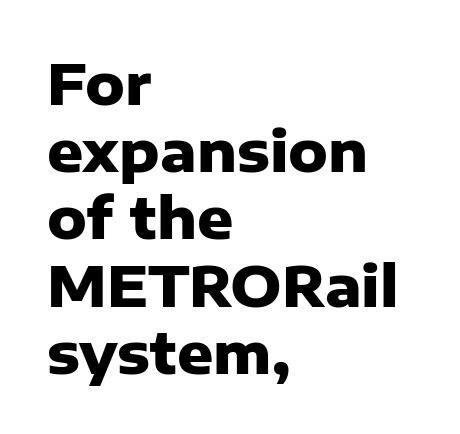
Every letter is thick-stroked: bold, no question. Every character sits straight up, as roman type does. The specimen omits any rule beneath the text block's lines. The typeface chosen for these lines omits serifs.
